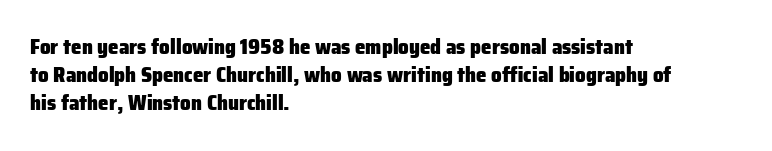
{"italic": "no", "bold": "yes", "underline": "no", "align": "left", "line_spacing": "normal", "line_spacing_ratio": 1.34, "letter_spacing": "normal", "letter_spacing_em": 0.0, "glyph_px": 21}
